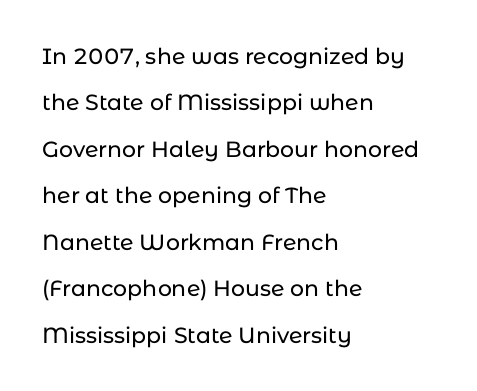
Q: Is the text italic (slanted)? A: No, it is upright.
Q: Is the text underlined? A: No.
Q: How is the paragraph aligned? A: Left-aligned.
Q: Is the spacing between letters normal or unusually wide? A: Normal.
Q: Is the spacing between lines tight, normal or loose? A: Loose.
